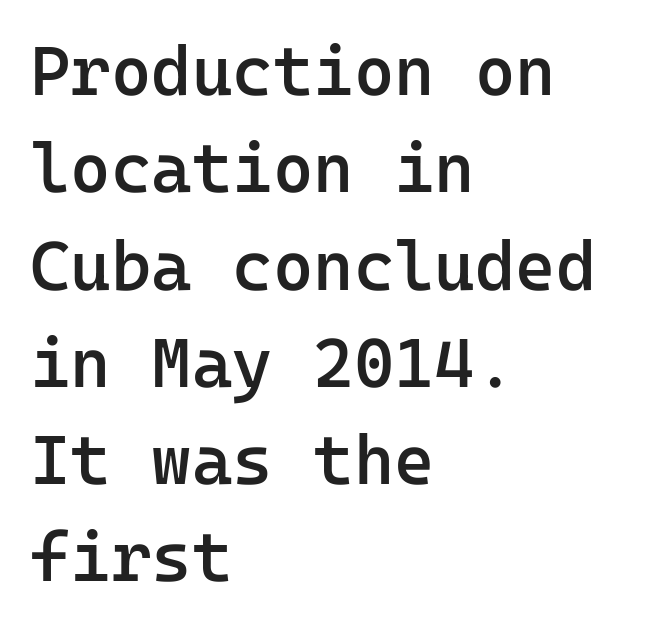
Q: Is the text bold? A: Semi-bold.
Q: Is the text italic (slanted)? A: No, it is upright.
Q: Is the typeface a serif or a sans-serif typeface? A: Sans-serif.
Q: Is the text underlined? A: No.
Q: How is the paragraph aligned? A: Left-aligned.
Q: Is the spacing between letters normal or unusually wide? A: Normal.
Q: Is the spacing between lines tight, normal or loose? A: Normal.
Q: Width (condensed, normal, or wide)? A: Normal.
Q: Stroke contrast? A: Low.
Q: x-height? A: Medium.
Q: Monospaced? A: Yes.
